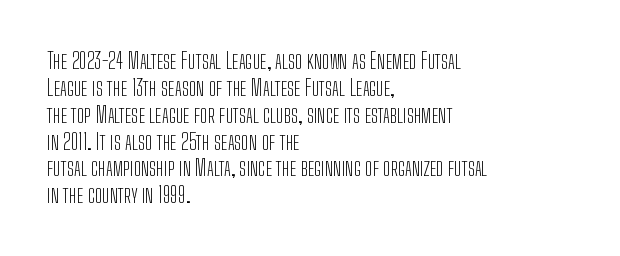
{"italic": "no", "bold": "no", "underline": "no", "align": "left", "line_spacing_ratio": 1.22, "letter_spacing": "normal", "letter_spacing_em": 0.0, "glyph_px": 22}
